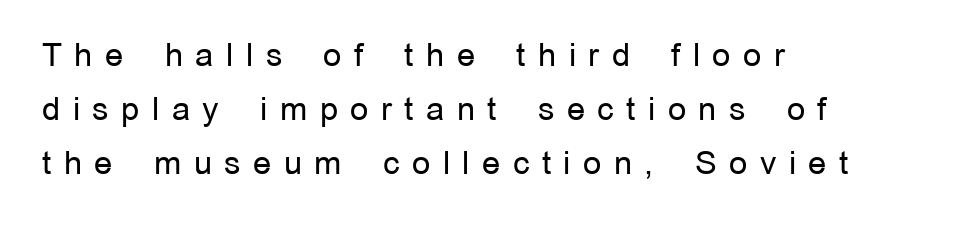
The image shows 32 px regular-weight sans-serif type, upright; set left-aligned, normal line spacing (1.68x), unusually wide letter spacing (+0.39 em), not underlined; low stroke contrast and a medium x-height.
